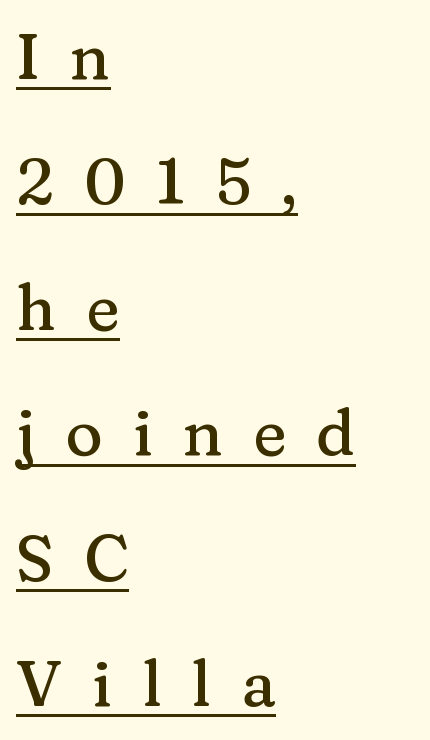
Q: Is the text italic (slanted)? A: No, it is upright.
Q: Is the typeface a serif or a sans-serif typeface? A: Serif.
Q: Is the text underlined? A: Yes.
Q: How is the paragraph aligned? A: Left-aligned.
Q: Is the spacing between letters normal or unusually wide? A: Unusually wide.
Q: Is the spacing between lines tight, normal or loose? A: Loose.
Q: Width (condensed, normal, or wide)? A: Normal.
Q: Stroke contrast? A: Medium.
Q: x-height? A: Medium.
Q: Monospaced? A: No.
